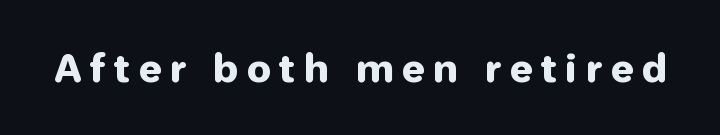
{"serif": "no", "italic": "no", "width": "normal", "stroke_contrast": "low", "x_height": "medium", "monospaced": "no", "underline": "no", "letter_spacing": "wide", "letter_spacing_em": 0.24, "glyph_px": 38}
